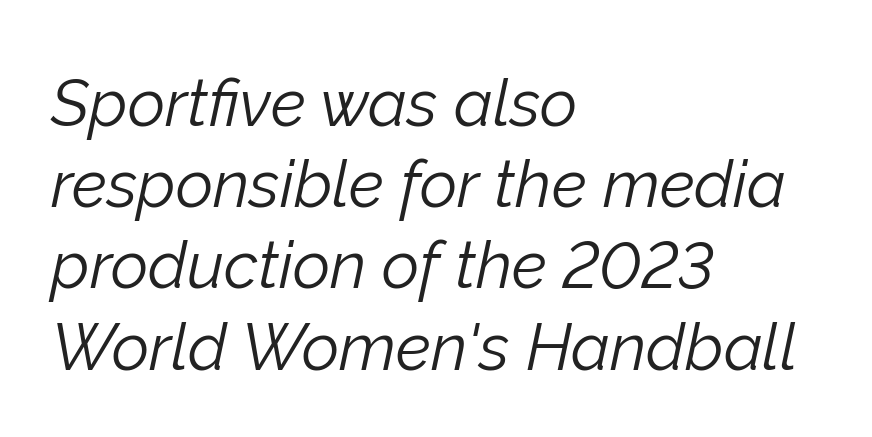
Q: Is the text bold? A: No.
Q: Is the text italic (slanted)? A: Yes, it leans right by about 12 degrees.
Q: Is the text underlined? A: No.
Q: How is the paragraph aligned? A: Left-aligned.
Q: Is the spacing between letters normal or unusually wide? A: Normal.
Q: Is the spacing between lines tight, normal or loose? A: Normal.
Q: Width (condensed, normal, or wide)? A: Normal.
Q: Stroke contrast? A: Low.
Q: x-height? A: Medium.
Q: Monospaced? A: No.
